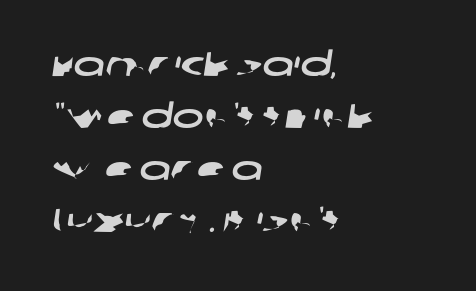
{"serif": "no", "width": "wide", "stroke_contrast": "low", "x_height": "large", "monospaced": "no", "underline": "no", "align": "left", "line_spacing": "normal", "line_spacing_ratio": 1.58, "letter_spacing": "normal", "letter_spacing_em": 0.0, "glyph_px": 33}
